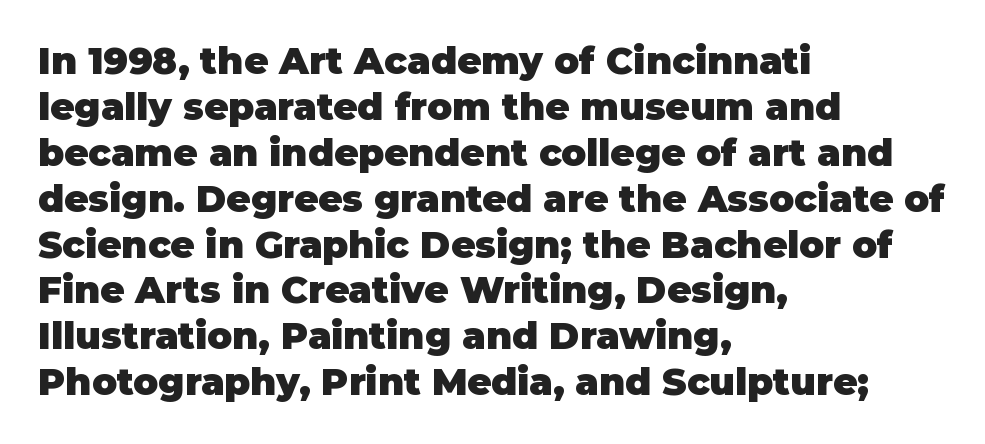
In terms of posture, this sample is upright. Is this a fixed-width face? No — the glyphs have proportional, varying widths. Words appear dense and cohesive because spacing is normal. Serif or sans? Sans — the stroke terminals are bare.
